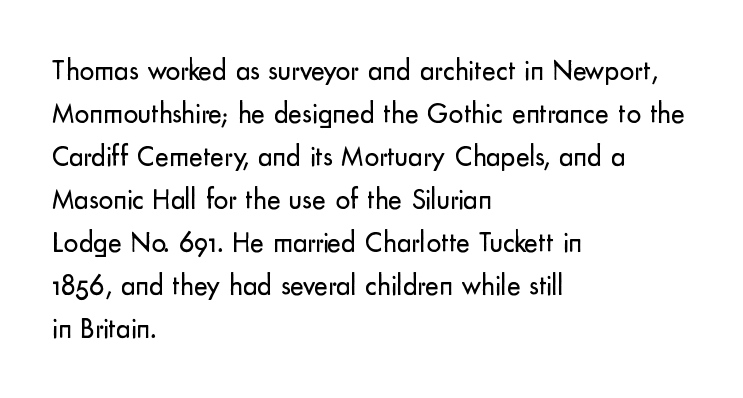
Glance below the letters and you will spot only blank space. These lines are set flush left with a ragged right edge. Evenly set lines give the paragraph a standard silhouette. Does extra space separate the letters? No, they use regular spacing. Summary of weight: not heavy and not bold.
